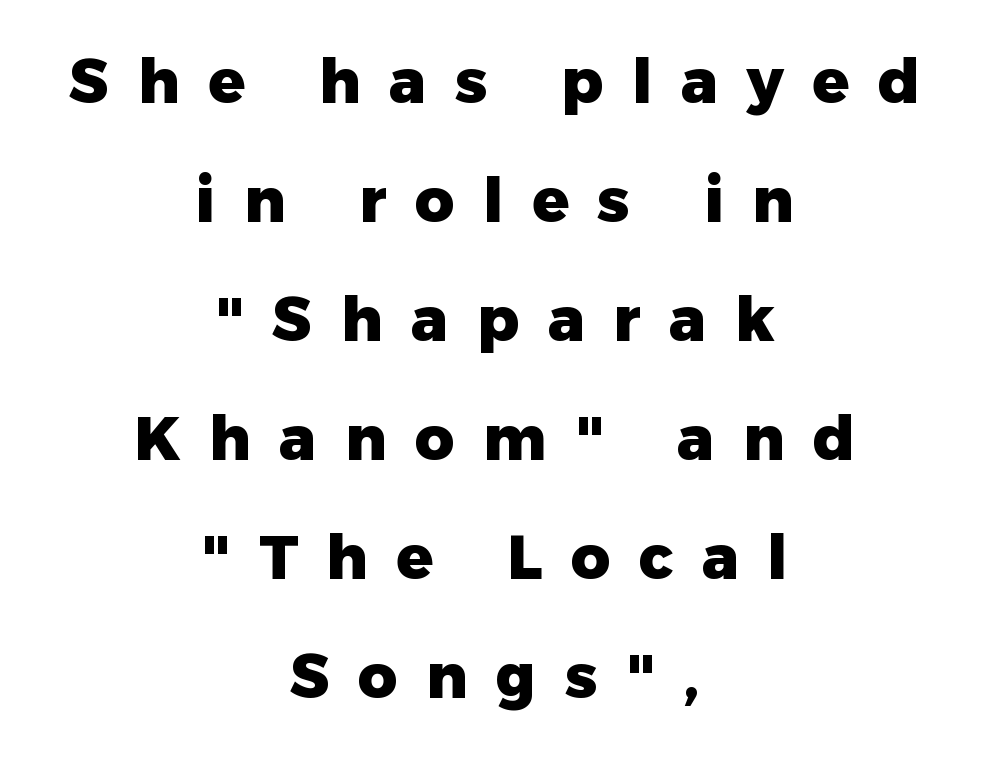
Set as a true bold cut, around the 700 mark. The typeface chosen for these lines omits serifs. The setting favours the middle, as headings and verse often do. Note the varied advance widths — an 'i' is clearly narrower than an 'm'.
